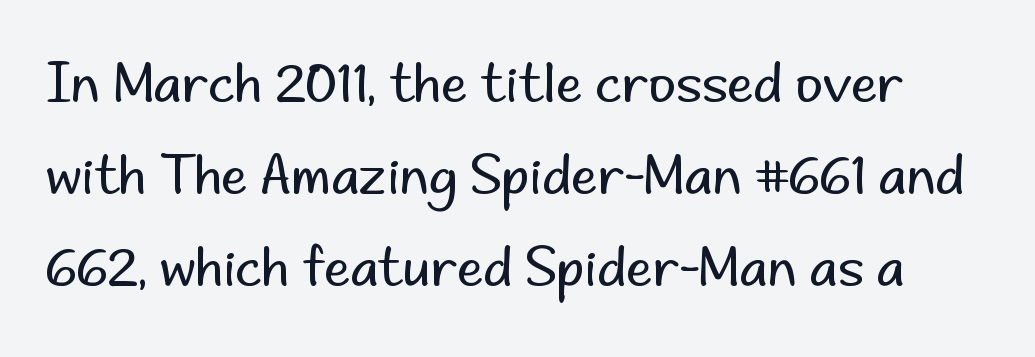
Descender tails drop into unmarked territory. These lines keep a tight, regular rhythm from letter to letter. The rendering uses natural spacing where letterforms have individual widths. Serif or sans? Sans — the stroke terminals are bare. Nothing heavy about these letters — not bold at all. Is there any slant? The stems are plumb.
